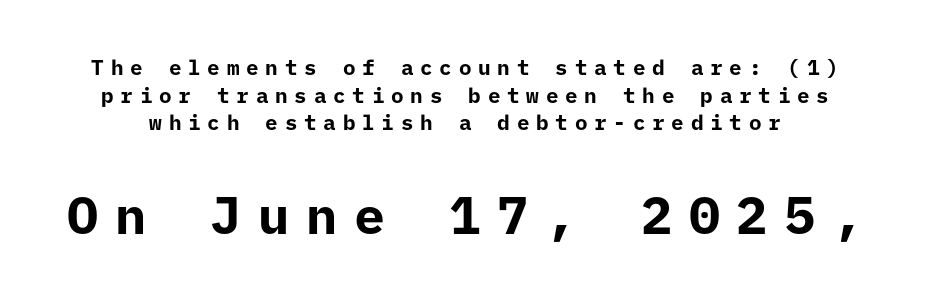
The image shows 52 px bold sans-serif type, upright; set normal line spacing (1.31x), unusually wide letter spacing (+0.32 em), not underlined; the second (bottom) block is 2.48x larger; low stroke contrast and a medium x-height.
